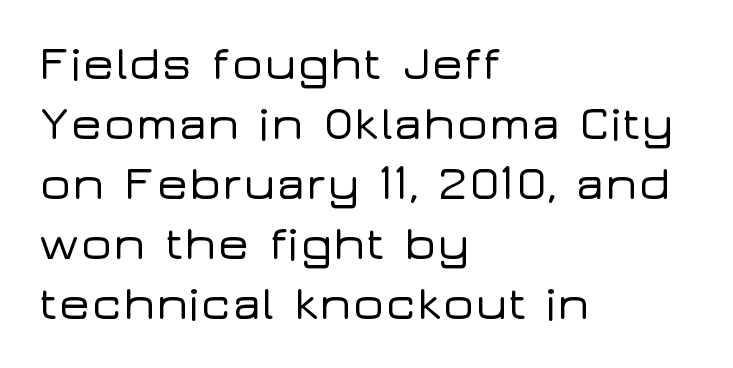
Q: Is the text italic (slanted)? A: No, it is upright.
Q: Is the typeface a serif or a sans-serif typeface? A: Sans-serif.
Q: Is the text underlined? A: No.
Q: How is the paragraph aligned? A: Left-aligned.
Q: Is the spacing between letters normal or unusually wide? A: Normal.
Q: Is the spacing between lines tight, normal or loose? A: Normal.
Q: Width (condensed, normal, or wide)? A: Wide.
Q: Stroke contrast? A: Low.
Q: x-height? A: Medium.
Q: Monospaced? A: No.
